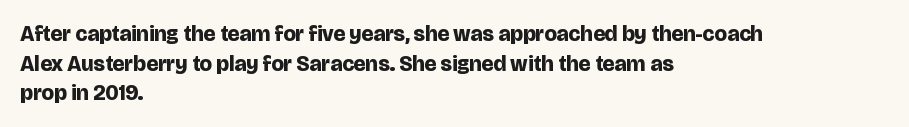
{"italic": "no", "bold": "yes", "underline": "no", "align": "left", "line_spacing": "normal", "line_spacing_ratio": 1.35, "letter_spacing": "normal", "letter_spacing_em": 0.0, "glyph_px": 22}
